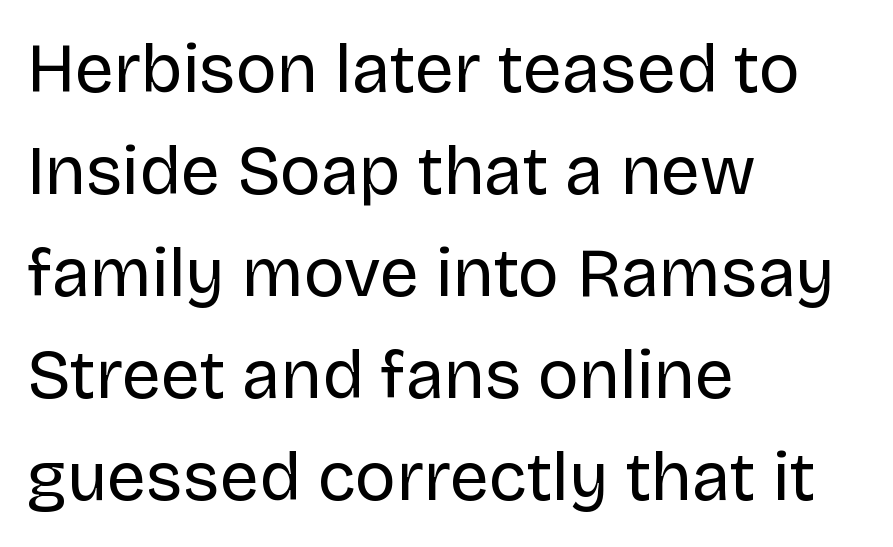
The rendering uses natural spacing where letterforms have individual widths. Examine the stroke ends and you'll find no serifs. Honestly, the row spacing looks completely unremarkable. Teacher's note: observe the even left margin — that is flush-left alignment.
